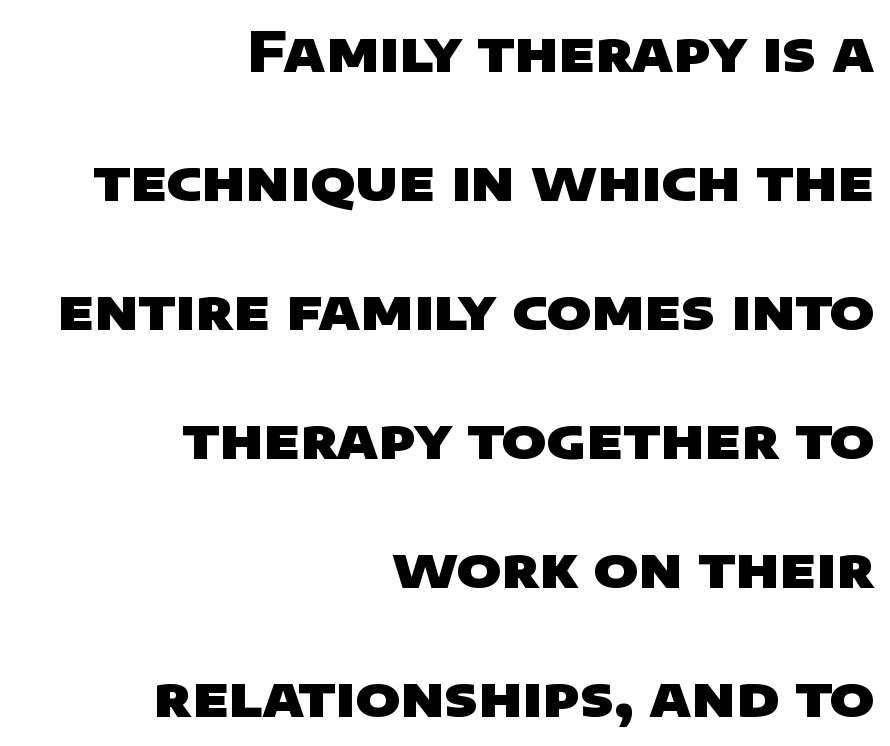
{"serif": "no", "bold": "yes", "weight": "heavy", "width": "wide", "stroke_contrast": "low", "x_height": "large", "monospaced": "no", "underline": "no", "align": "right", "line_spacing": "loose", "line_spacing_ratio": 2.39, "letter_spacing": "normal", "letter_spacing_em": 0.0, "glyph_px": 54}
